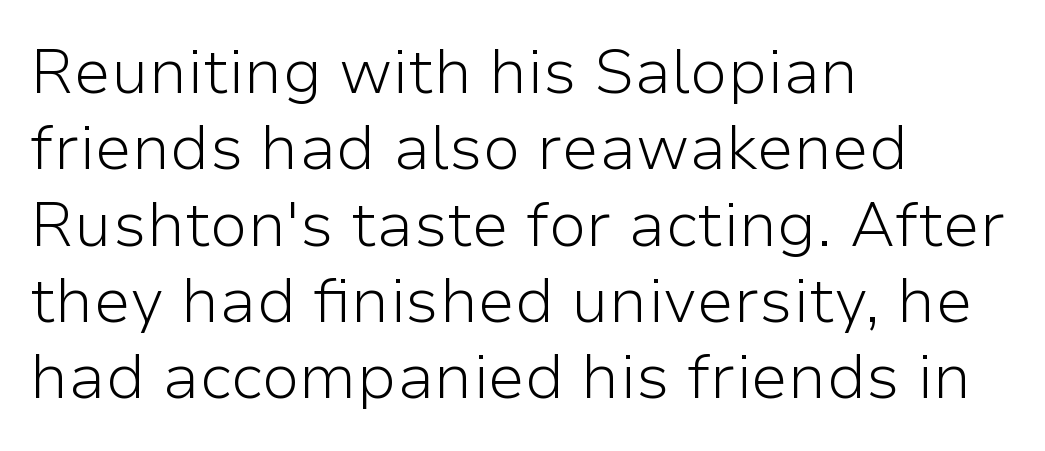
Q: Is the text bold? A: No.
Q: Is the text italic (slanted)? A: No, it is upright.
Q: Is the typeface a serif or a sans-serif typeface? A: Sans-serif.
Q: Is the text underlined? A: No.
Q: How is the paragraph aligned? A: Left-aligned.
Q: Is the spacing between letters normal or unusually wide? A: Normal.
Q: Width (condensed, normal, or wide)? A: Normal.
Q: Stroke contrast? A: Low.
Q: x-height? A: Medium.
Q: Monospaced? A: No.
